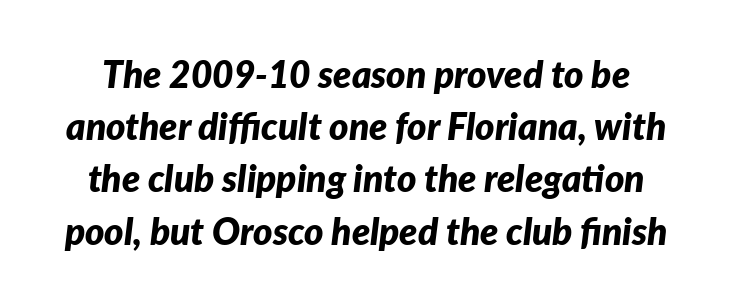
Each word holds together tightly as a unit, with standard inter-letter gaps. Anything drawn beneath the words? Only blank space. The rendering applies a slant to the glyphs. Notice how thick the strokes are: this is what a full bold looks like.
